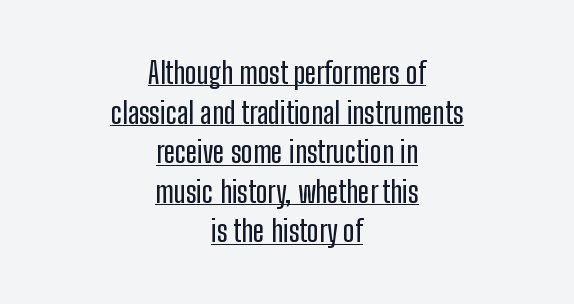
The image shows 30 px condensed sans-serif type, upright; set centered, normal line spacing (1.32x), normal letter spacing, underlined; low stroke contrast and a medium x-height.
